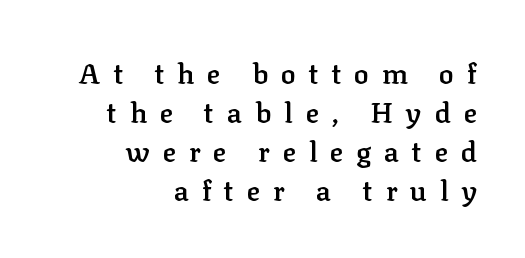
The text block is weighted toward the right margin, trailing off unevenly leftward. Here the designer chose a conventional face with non-uniform glyph widths. The zone under the glyphs is completely vacant. Summary of vertical rhythm: regular, with standard interline spacing.
